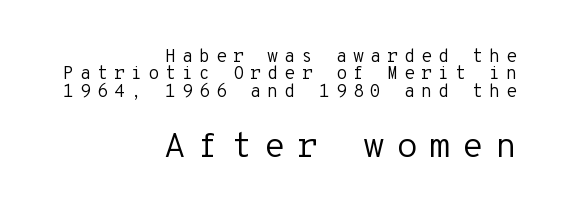
Q: Is the text bold? A: No.
Q: Is the text italic (slanted)? A: No, it is upright.
Q: Is the typeface a serif or a sans-serif typeface? A: Sans-serif.
Q: Is the text underlined? A: No.
Q: How is the paragraph aligned? A: Right-aligned.
Q: Is the spacing between letters normal or unusually wide? A: Unusually wide.
Q: Is the spacing between lines tight, normal or loose? A: Tight.
Q: Which block of text is set in a larger size, the first (top) or the second (bottom)? A: The second (bottom) one.
Q: Width (condensed, normal, or wide)? A: Normal.
Q: Stroke contrast? A: Low.
Q: x-height? A: Medium.
Q: Monospaced? A: Yes.
